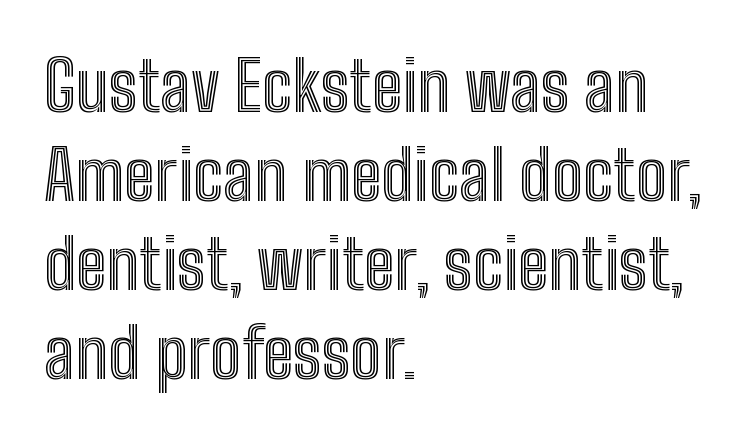
The designer left line spacing at the default. Clear beneath every line of the passage. Does the lettering tilt? It doesn't — this is upright. This sample is left-justified, so line endings fall wherever the words run out. Caption: standard tracking, unaltered.
